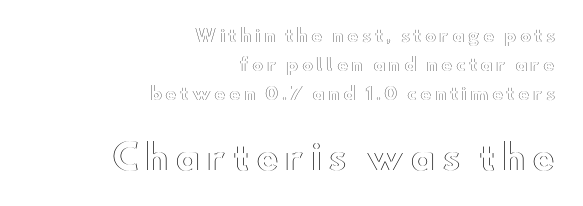
Rule under the text: the space is simply empty. Quick note: not italic, upright. Typeset ragged left — the right edge is the straight one. Whoever set this made the second block the dominant, larger element. These lines are rendered in a variable-pitch font.
